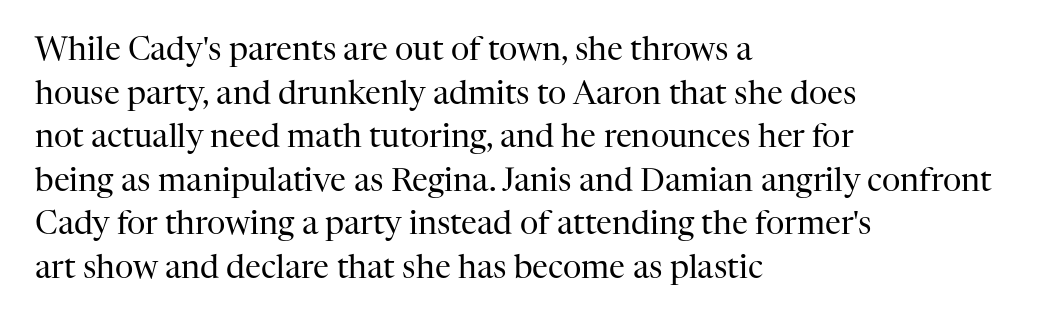
The image shows 32 px regular-weight serif type, upright; set left-aligned, normal line spacing (1.36x), normal letter spacing, not underlined; high stroke contrast and a medium x-height.
